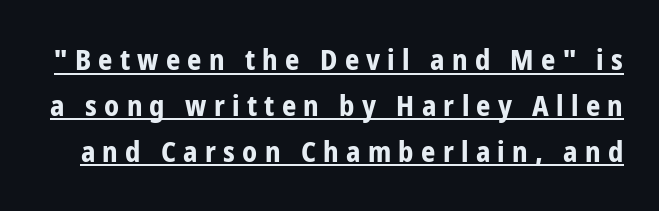
The image shows 28 px bold, condensed sans-serif type, upright; set normal line spacing (1.64x), unusually wide letter spacing (+0.26 em), underlined; low stroke contrast and a medium x-height.
